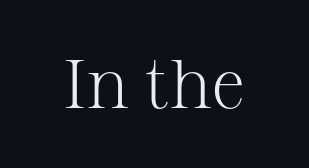
Q: Is the text bold? A: No.
Q: Is the text italic (slanted)? A: No, it is upright.
Q: Is the typeface a serif or a sans-serif typeface? A: Serif.
Q: Is the text underlined? A: No.
Q: Is the spacing between letters normal or unusually wide? A: Normal.
Q: Width (condensed, normal, or wide)? A: Normal.
Q: Stroke contrast? A: Medium.
Q: x-height? A: Medium.
Q: Monospaced? A: No.
